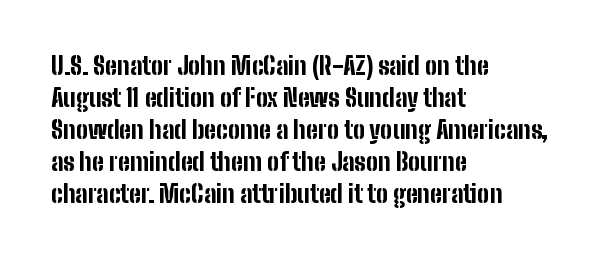
How are the letters spaced? Ordinarily, with no added tracking. Left-aligned paragraph, ragged on the right. The rows are spaced the way most documents space them. The glyphs are unaccompanied by any horizontal stroke below them. Weight check: bold — yes, fully. Ordinary non-slanted type is in use.
